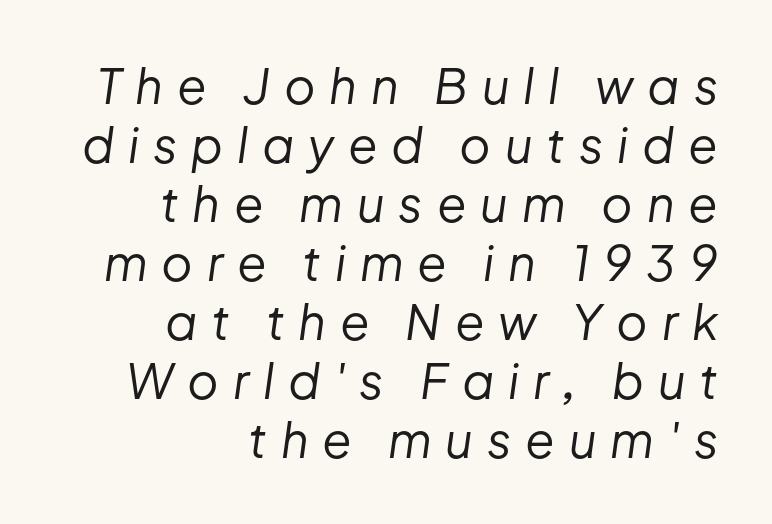
Q: Is the text bold? A: No.
Q: Is the text italic (slanted)? A: Yes, it leans right by about 8 degrees.
Q: Is the text underlined? A: No.
Q: How is the paragraph aligned? A: Right-aligned.
Q: Is the spacing between letters normal or unusually wide? A: Unusually wide.
Q: Width (condensed, normal, or wide)? A: Normal.
Q: Stroke contrast? A: Low.
Q: x-height? A: Medium.
Q: Monospaced? A: No.
